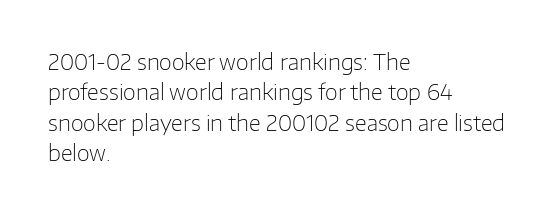
{"italic": "no", "bold": "no", "underline": "no", "align": "left", "line_spacing": "normal", "line_spacing_ratio": 1.45, "letter_spacing": "normal", "letter_spacing_em": 0.0, "glyph_px": 21}
